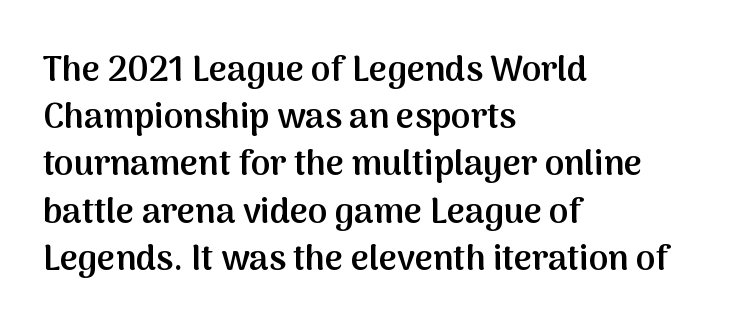
{"serif": "no", "italic": "no", "bold": "semi", "weight": "semibold", "width": "normal", "stroke_contrast": "medium", "x_height": "medium", "monospaced": "no", "underline": "no", "align": "left", "line_spacing": "normal", "line_spacing_ratio": 1.35, "letter_spacing": "normal", "letter_spacing_em": 0.0, "glyph_px": 35}
